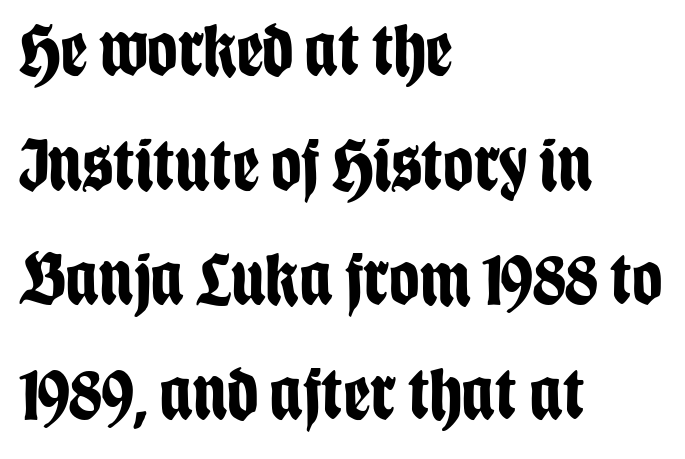
You'd pick this weight for a headline — it's a proper bold. Stroke terminals: plain, sans-serif. The lines in this sample share a left origin and differ only in where they stop. Baseline-to-baseline distance is the conventional proportion of letter height. Here the designer chose a conventional face with non-uniform glyph widths.
